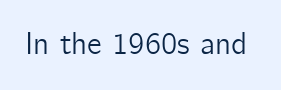
Italic? Not at all — the glyphs are vertical. Descender tails drop into unmarked territory. The glyphs in this specimen are sans serif. Spacing between characters is what you'd get straight out of the box.
